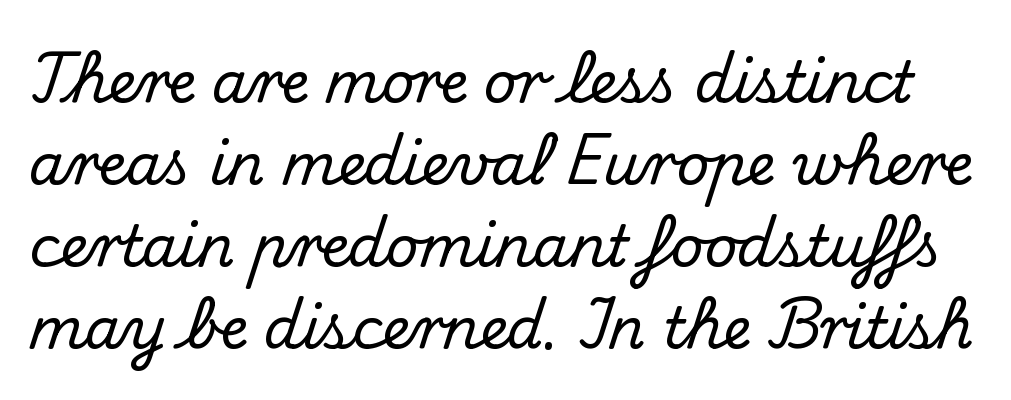
Serifs: yes, visible at the terminals of the letterforms. Nothing unusual about the tracking: characters are spaced as the font intends. Descenders are the only things crossing below the line. The letters advance in unequal steps, a hallmark of proportional type. Is there much room between lines? A standard amount, neither cramped nor airy.
